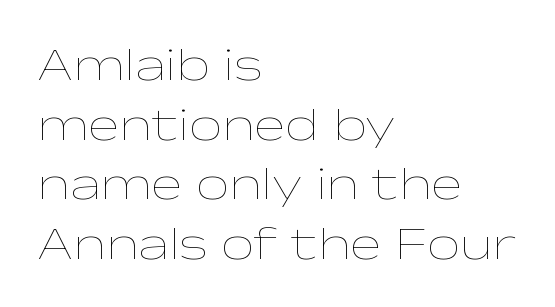
This rendering uses left alignment, leaving the right contour irregular. A typesetter would call this proportional, since set widths differ per character. No extra tracking has been applied to these lines. Stroke thickness stays within the range of a standard reading face or lighter.
